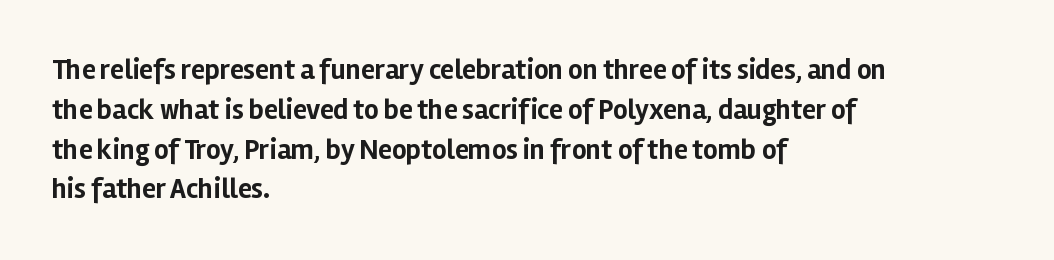
The paragraph has a hard left edge and a soft right edge. Looks like regular typesetting: each glyph gets only the width it needs. I'd call this a sans setting — the letters go barefoot. Each word holds together tightly as a unit, with standard inter-letter gaps. Caption: bold face, heavy strokes.
